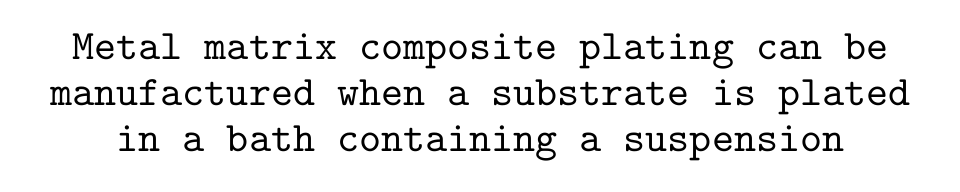
A clean baseline with only descenders dipping below it. The lettering holds an erect, upright posture throughout. The space between consecutive lines is stingy. Honestly, the letter spacing is just normal — you wouldn't notice it.
